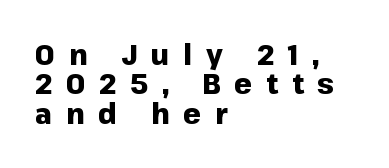
The image shows 28 px heavy sans-serif type, upright; set left-aligned, tight line spacing (1.05x), unusually wide letter spacing (+0.49 em), not underlined; low stroke contrast and a medium x-height.
